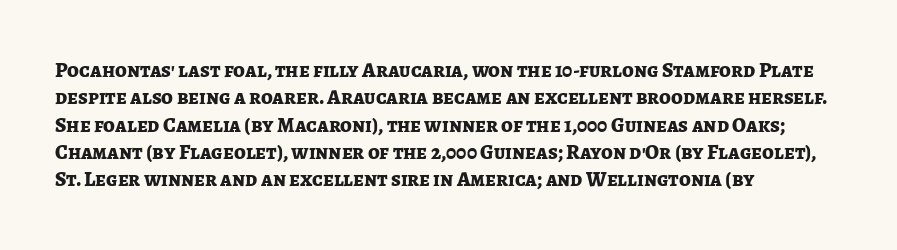
{"italic": "no", "bold": "yes", "underline": "no", "align": "left", "line_spacing": "normal", "line_spacing_ratio": 1.3, "letter_spacing": "normal", "letter_spacing_em": 0.0, "glyph_px": 21}
